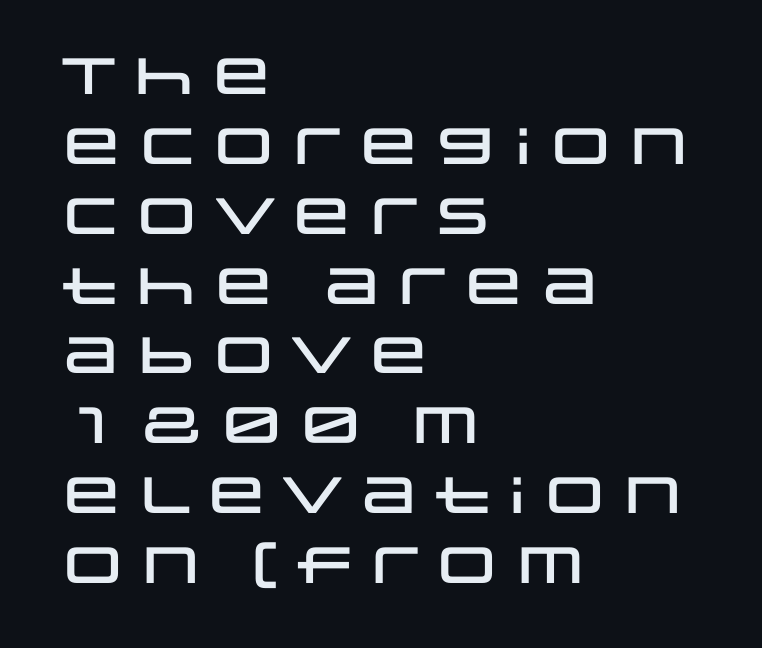
The image shows 51 px wide sans-serif type, upright; set left-aligned, normal line spacing (1.37x), normal letter spacing, not underlined; low stroke contrast and a large x-height.
